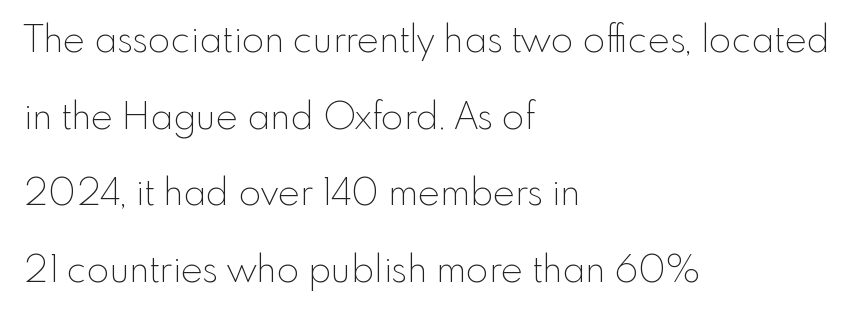
Q: Is the text bold? A: No.
Q: Is the text italic (slanted)? A: No, it is upright.
Q: Is the typeface a serif or a sans-serif typeface? A: Sans-serif.
Q: Is the text underlined? A: No.
Q: How is the paragraph aligned? A: Left-aligned.
Q: Is the spacing between letters normal or unusually wide? A: Normal.
Q: Is the spacing between lines tight, normal or loose? A: Loose.
Q: Width (condensed, normal, or wide)? A: Normal.
Q: x-height? A: Small.
Q: Monospaced? A: No.
